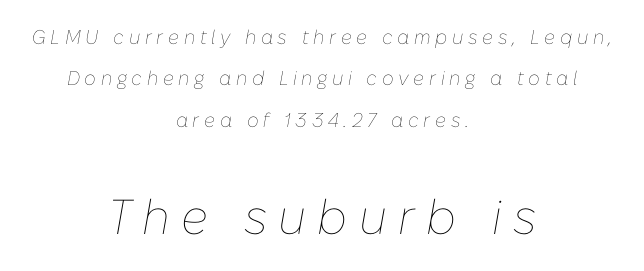
{"italic": "yes", "lean": "right", "slant_degrees": 10, "bold": "no", "weight": "thin", "width": "normal", "stroke_contrast": "low", "x_height": "medium", "monospaced": "no", "underline": "no", "align": "center", "line_spacing": "loose", "line_spacing_ratio": 2.07, "letter_spacing": "wide", "letter_spacing_em": 0.23, "larger_block": "second", "size_ratio": 2.45, "glyph_px": 49}
